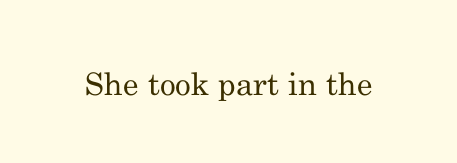
{"serif": "yes", "italic": "no", "bold": "no", "weight": "regular", "width": "normal", "stroke_contrast": "medium", "x_height": "small", "monospaced": "no", "underline": "no", "letter_spacing": "normal", "letter_spacing_em": 0.0, "glyph_px": 31}
